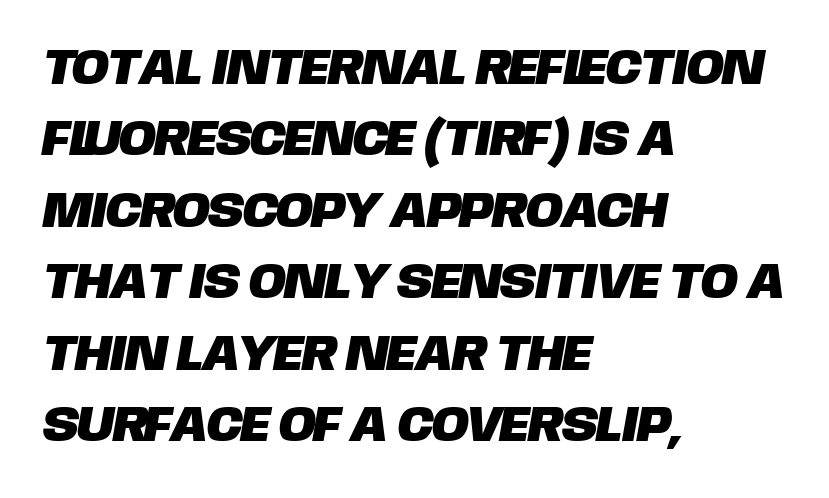
Short note: letters normally spaced. The block of text has a typical density, with ordinary space between rows. All the whitespace from short lines collects on the right. This sample has the flowing, uneven cadence of proportional lettering. The baseline area is clear. Nothing sits at the stroke ends, so this counts as sans-serif.
